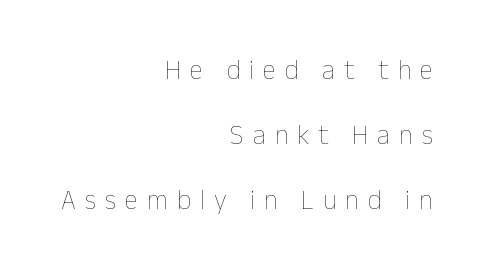
{"italic": "no", "bold": "no", "underline": "no", "align": "right", "line_spacing": "loose", "line_spacing_ratio": 2.4, "letter_spacing": "wide", "letter_spacing_em": 0.33, "glyph_px": 27}
